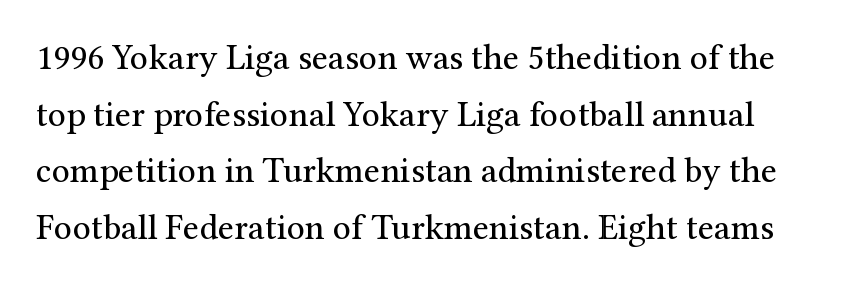
Q: Is the text bold? A: No.
Q: Is the text italic (slanted)? A: No, it is upright.
Q: Is the typeface a serif or a sans-serif typeface? A: Serif.
Q: Is the text underlined? A: No.
Q: Is the spacing between letters normal or unusually wide? A: Normal.
Q: Is the spacing between lines tight, normal or loose? A: Normal.
Q: Width (condensed, normal, or wide)? A: Normal.
Q: Stroke contrast? A: Medium.
Q: x-height? A: Medium.
Q: Monospaced? A: No.
